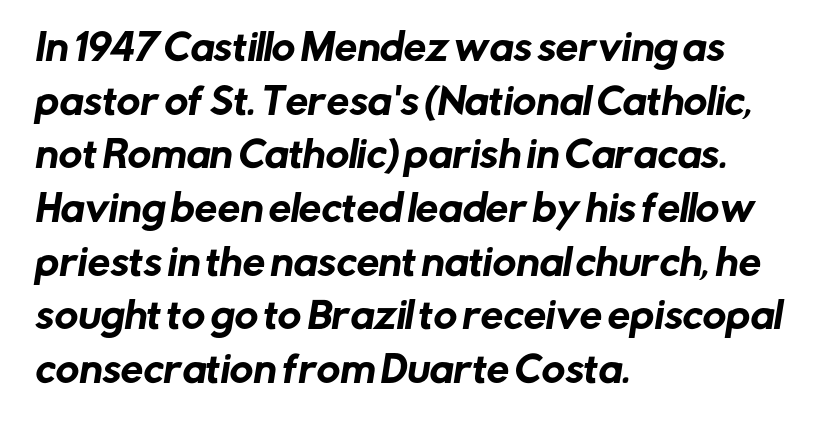
The image shows 36 px sans-serif type; set left-aligned, normal line spacing (1.49x), normal letter spacing, not underlined; low stroke contrast and a medium x-height.
